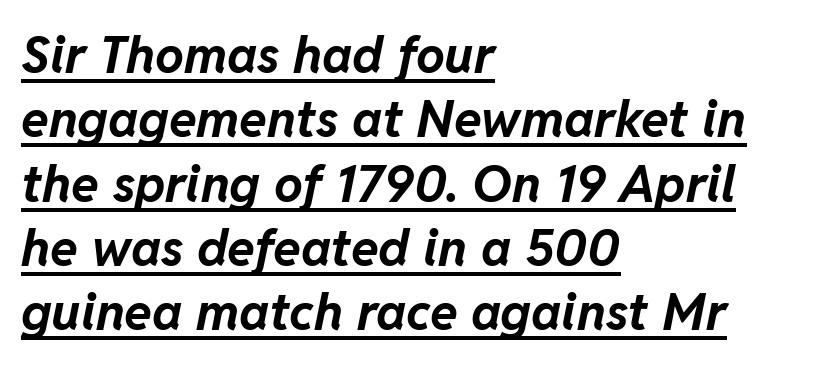
Q: Is the text bold? A: Yes.
Q: Is the text italic (slanted)? A: Yes, it leans right by about 11 degrees.
Q: Is the text underlined? A: Yes.
Q: How is the paragraph aligned? A: Left-aligned.
Q: Is the spacing between letters normal or unusually wide? A: Normal.
Q: Is the spacing between lines tight, normal or loose? A: Normal.
Q: Width (condensed, normal, or wide)? A: Normal.
Q: Stroke contrast? A: Low.
Q: x-height? A: Medium.
Q: Monospaced? A: No.
